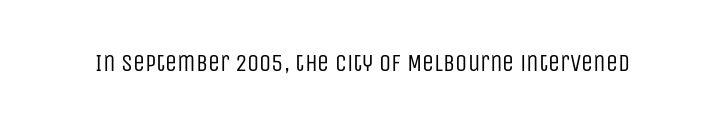
Only glyphs here, with clear space below each row. Notice how the stems are strictly vertical — no italics here. Between one letter and the next there's only the usual sliver of space. Is this a heavy cut? Hardly; it is regular or lighter.
